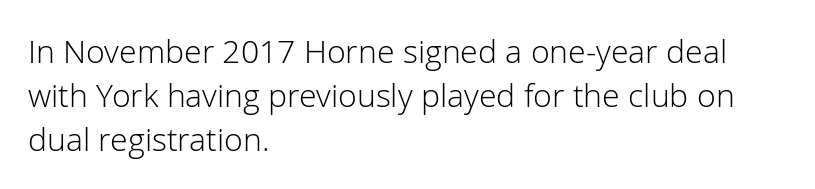
{"serif": "no", "italic": "no", "bold": "no", "weight": "light", "width": "normal", "stroke_contrast": "low", "x_height": "medium", "monospaced": "no", "underline": "no", "align": "left", "line_spacing": "normal", "line_spacing_ratio": 1.37, "letter_spacing": "normal", "letter_spacing_em": 0.0, "glyph_px": 32}
